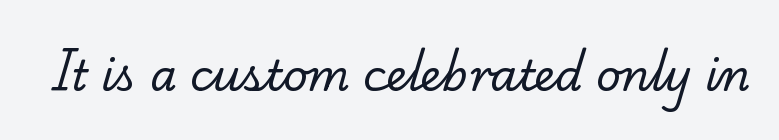
{"bold": "no", "weight": "regular", "width": "normal", "stroke_contrast": "low", "x_height": "small", "monospaced": "no", "underline": "no", "letter_spacing": "normal", "letter_spacing_em": 0.0, "glyph_px": 43}
